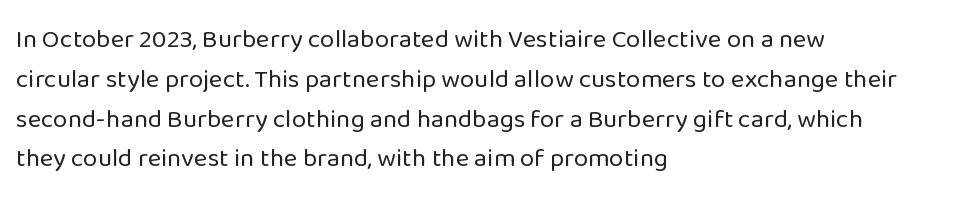
Nobody touched the tracking dial on this one. Line starts are locked; line ends wander. The block of text has a typical density, with ordinary space between rows. The glyphs are unaccompanied by any horizontal stroke below them. Notice how the stems are strictly vertical — no italics here. These glyphs show unthickened strokes, regular width or finer.
